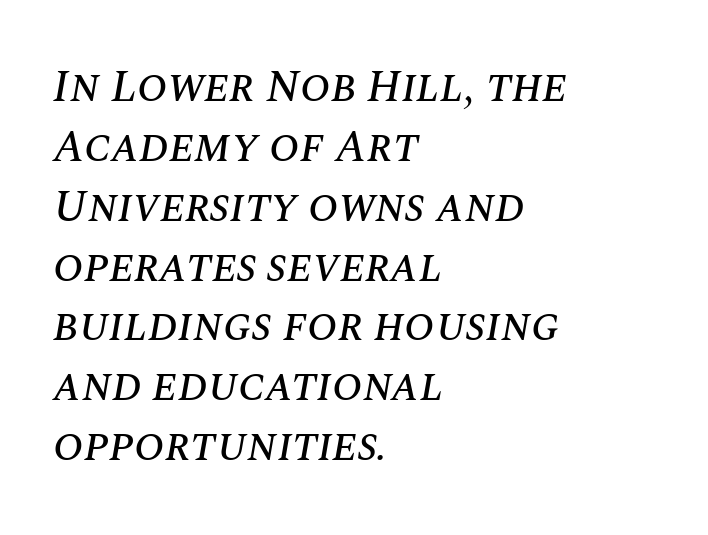
Spacing verdict: proportional, widths tailored to each character. The gaps between neighbouring characters are ordinary and unremarkable. Slanted lettering throughout. The lines are quadded left.
